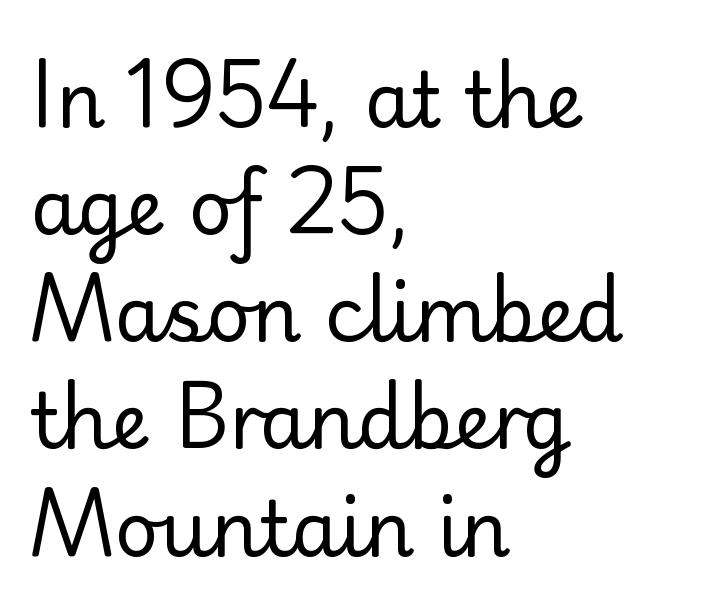
Q: Is the text bold? A: No.
Q: Is the text italic (slanted)? A: No, it is upright.
Q: Is the typeface a serif or a sans-serif typeface? A: Sans-serif.
Q: Is the text underlined? A: No.
Q: How is the paragraph aligned? A: Left-aligned.
Q: Is the spacing between letters normal or unusually wide? A: Normal.
Q: Is the spacing between lines tight, normal or loose? A: Normal.
Q: Width (condensed, normal, or wide)? A: Normal.
Q: Stroke contrast? A: Low.
Q: x-height? A: Small.
Q: Monospaced? A: No.
